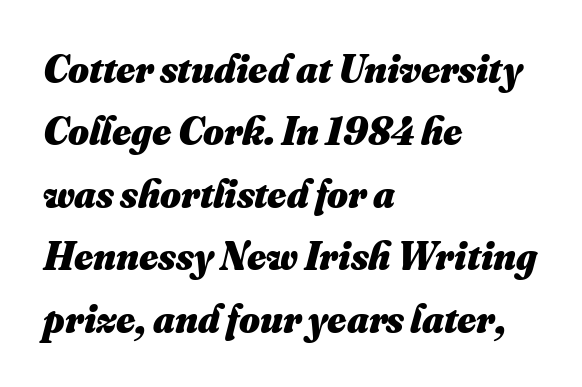
Q: Is the text bold? A: Yes.
Q: Is the text underlined? A: No.
Q: How is the paragraph aligned? A: Left-aligned.
Q: Is the spacing between letters normal or unusually wide? A: Normal.
Q: Is the spacing between lines tight, normal or loose? A: Normal.
Q: Width (condensed, normal, or wide)? A: Normal.
Q: Stroke contrast? A: Medium.
Q: x-height? A: Small.
Q: Monospaced? A: No.
